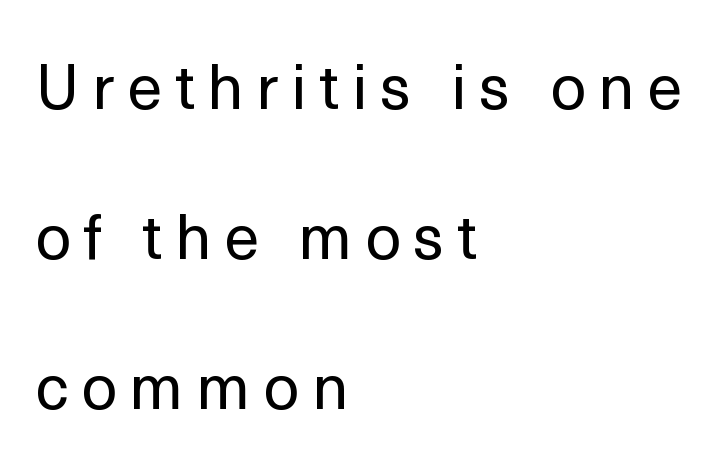
Q: Is the text bold? A: No.
Q: Is the text italic (slanted)? A: No, it is upright.
Q: Is the typeface a serif or a sans-serif typeface? A: Sans-serif.
Q: Is the text underlined? A: No.
Q: How is the paragraph aligned? A: Left-aligned.
Q: Is the spacing between letters normal or unusually wide? A: Unusually wide.
Q: Is the spacing between lines tight, normal or loose? A: Loose.
Q: Width (condensed, normal, or wide)? A: Normal.
Q: x-height? A: Medium.
Q: Monospaced? A: No.
